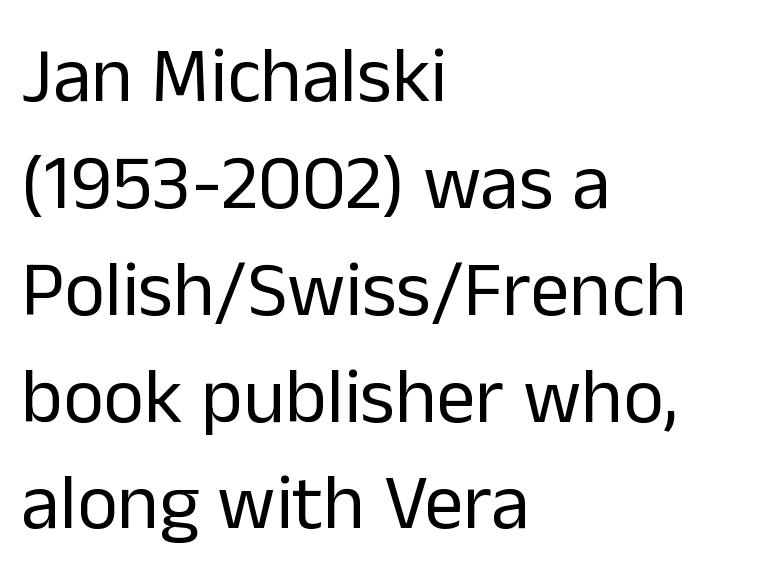
{"serif": "no", "italic": "no", "bold": "no", "weight": "regular", "width": "normal", "stroke_contrast": "low", "x_height": "medium", "monospaced": "no", "underline": "no", "align": "left", "line_spacing": "normal", "line_spacing_ratio": 1.37, "letter_spacing": "normal", "letter_spacing_em": 0.0, "glyph_px": 78}
